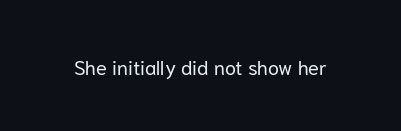
Q: Is the text bold? A: No.
Q: Is the text italic (slanted)? A: No, it is upright.
Q: Is the text underlined? A: No.
Q: Is the spacing between letters normal or unusually wide? A: Normal.
